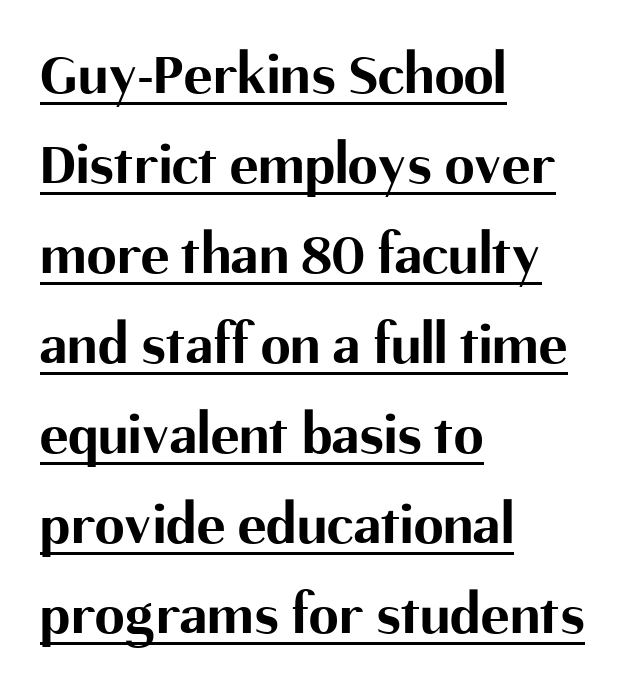
Q: Is the text bold? A: Yes.
Q: Is the text italic (slanted)? A: No, it is upright.
Q: Is the typeface a serif or a sans-serif typeface? A: Sans-serif.
Q: Is the text underlined? A: Yes.
Q: How is the paragraph aligned? A: Left-aligned.
Q: Is the spacing between letters normal or unusually wide? A: Normal.
Q: Is the spacing between lines tight, normal or loose? A: Normal.
Q: Width (condensed, normal, or wide)? A: Normal.
Q: Stroke contrast? A: Medium.
Q: x-height? A: Medium.
Q: Monospaced? A: No.
